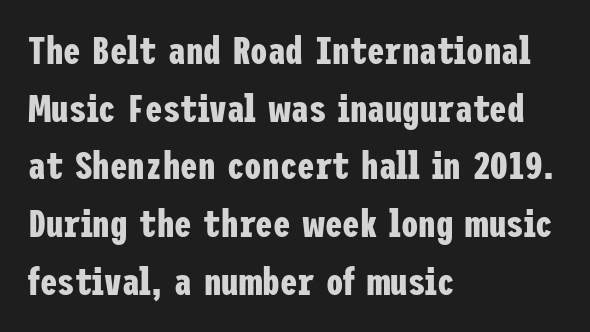
The image shows 39 px bold, condensed sans-serif type, upright; set left-aligned, normal line spacing (1.48x), normal letter spacing, not underlined; low stroke contrast and a medium x-height.
